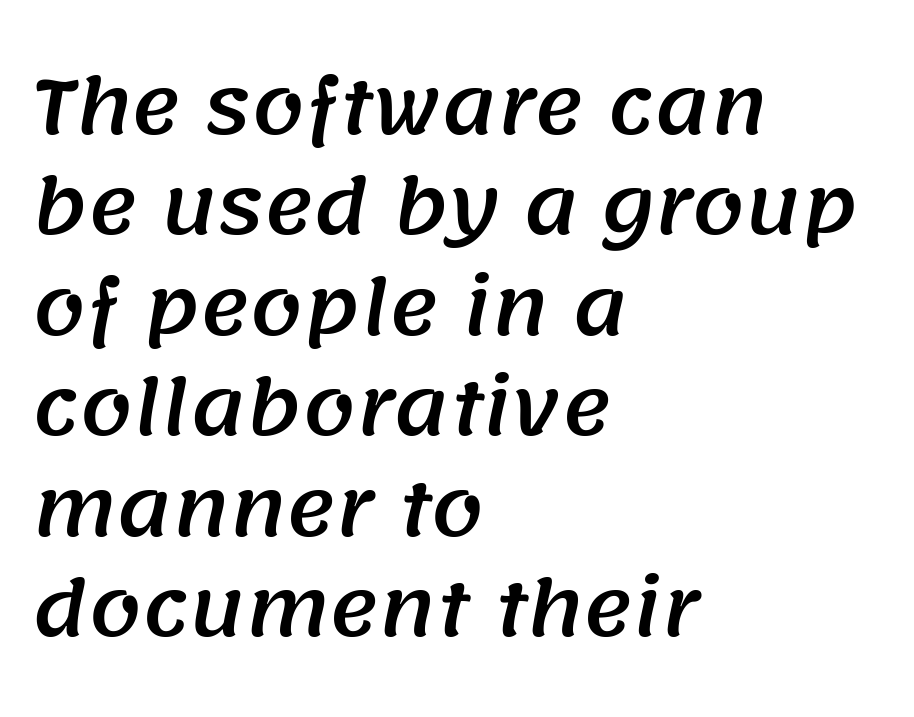
Q: Is the typeface a serif or a sans-serif typeface? A: Sans-serif.
Q: Is the text underlined? A: No.
Q: How is the paragraph aligned? A: Left-aligned.
Q: Is the spacing between letters normal or unusually wide? A: Normal.
Q: Is the spacing between lines tight, normal or loose? A: Normal.
Q: Width (condensed, normal, or wide)? A: Normal.
Q: Stroke contrast? A: Medium.
Q: x-height? A: Large.
Q: Monospaced? A: No.
